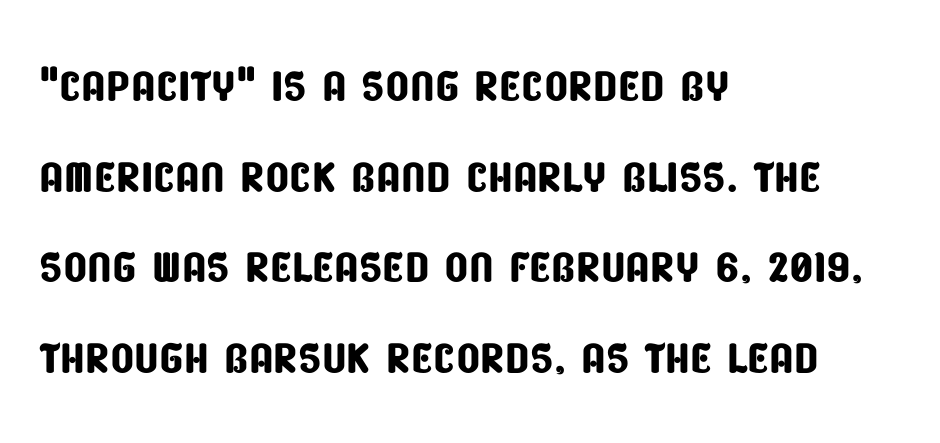
Q: Is the typeface a serif or a sans-serif typeface? A: Sans-serif.
Q: Is the text underlined? A: No.
Q: How is the paragraph aligned? A: Left-aligned.
Q: Is the spacing between letters normal or unusually wide? A: Normal.
Q: Is the spacing between lines tight, normal or loose? A: Normal.
Q: Width (condensed, normal, or wide)? A: Condensed.
Q: Stroke contrast? A: Low.
Q: x-height? A: Large.
Q: Monospaced? A: No.
